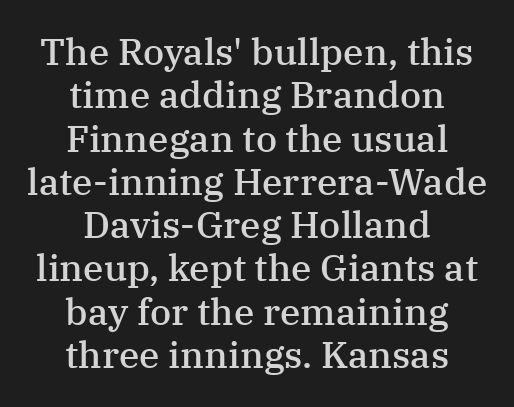
{"serif": "yes", "italic": "no", "bold": "semi", "weight": "semibold", "width": "normal", "stroke_contrast": "medium", "x_height": "medium", "monospaced": "no", "underline": "no", "align": "center", "line_spacing_ratio": 1.17, "letter_spacing": "normal", "letter_spacing_em": 0.0, "glyph_px": 37}
